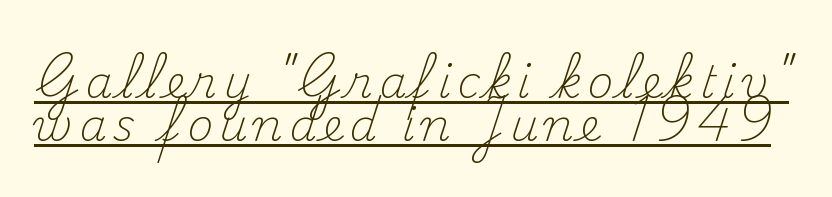
The image shows 44 px light serif type; set tight line spacing (0.97x), underlined; medium stroke contrast and a small x-height.
